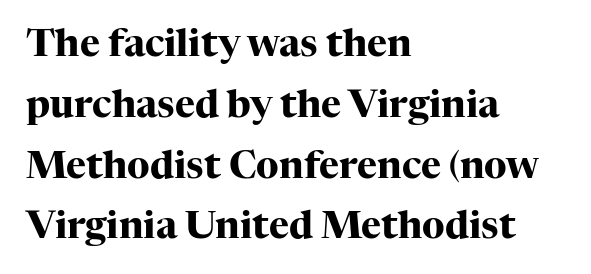
{"serif": "yes", "italic": "no", "bold": "yes", "weight": "heavy", "width": "normal", "stroke_contrast": "high", "x_height": "medium", "monospaced": "no", "underline": "no", "align": "left", "line_spacing": "normal", "line_spacing_ratio": 1.6, "letter_spacing": "normal", "letter_spacing_em": 0.0, "glyph_px": 38}
